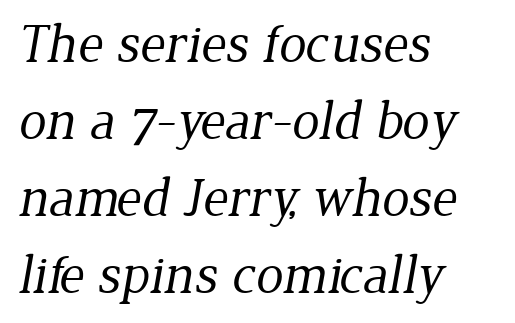
{"serif": "yes", "bold": "no", "weight": "regular", "width": "normal", "stroke_contrast": "low", "x_height": "medium", "monospaced": "no", "underline": "no", "align": "left", "line_spacing": "normal", "line_spacing_ratio": 1.4, "letter_spacing": "normal", "letter_spacing_em": 0.0, "glyph_px": 55}
